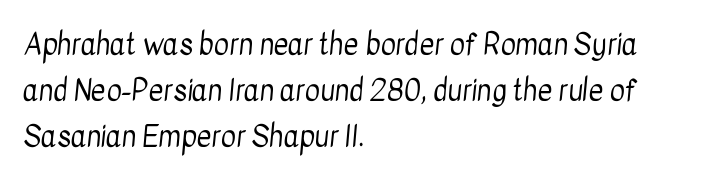
Look at the bottom of the vertical strokes: they stop flat, with no serifs. The leading is moderate, giving the passage an even texture. Casual observation: everything's shoved over to the left. This sample has the flowing, uneven cadence of proportional lettering.
